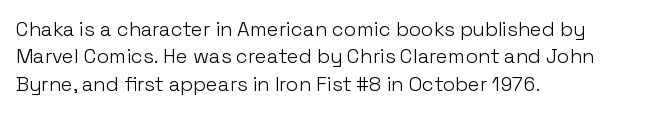
The image shows 20 px text type, upright; set left-aligned, normal line spacing (1.37x), normal letter spacing, not underlined.
